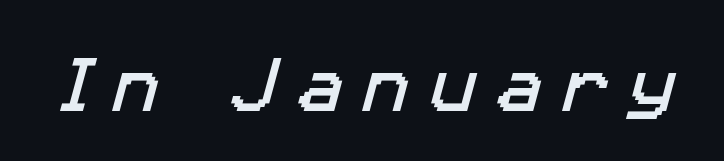
The image shows 61 px sans-serif type; set unusually wide letter spacing (+0.34 em), not underlined; low stroke contrast and a medium x-height.
